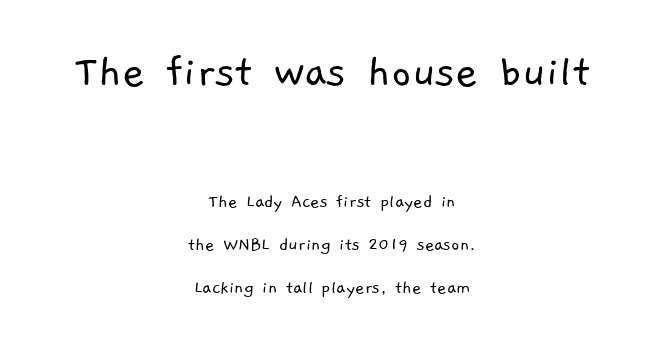
Reading top to bottom, the characters get smaller at the block break. Check where the strokes stop: nothing finishes them off — pure sans. Interline gaps are noticeably wide in this sample. Horizontally, the lines are justified to the midpoint only. Anything drawn beneath the words? Only blank space. Nobody touched the tracking dial on this one.
